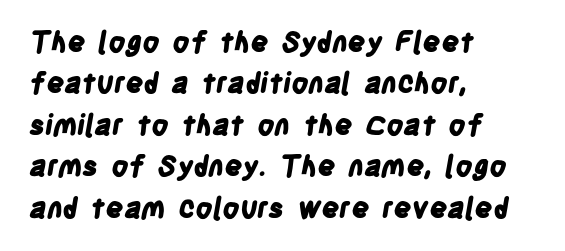
{"serif": "no", "bold": "yes", "weight": "bold", "width": "condensed", "stroke_contrast": "low", "x_height": "large", "monospaced": "no", "underline": "no", "align": "left", "line_spacing": "normal", "line_spacing_ratio": 1.48, "letter_spacing": "normal", "letter_spacing_em": 0.0, "glyph_px": 28}
